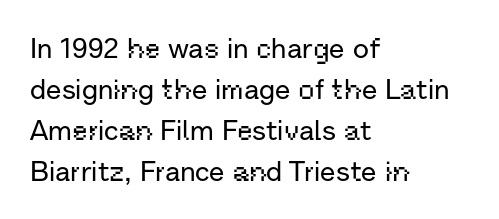
The image shows 28 px sans-serif type, upright; set left-aligned, normal line spacing (1.46x), normal letter spacing, not underlined; low stroke contrast and a medium x-height.
